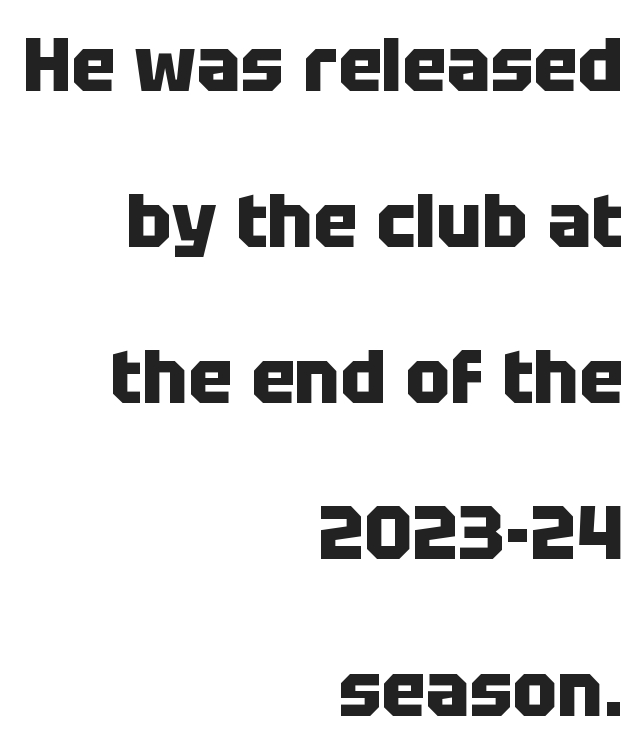
{"serif": "no", "italic": "no", "bold": "yes", "weight": "heavy", "width": "normal", "stroke_contrast": "low", "x_height": "large", "monospaced": "no", "underline": "no", "align": "right", "line_spacing": "loose", "line_spacing_ratio": 2.11, "letter_spacing": "normal", "letter_spacing_em": 0.0, "glyph_px": 74}
